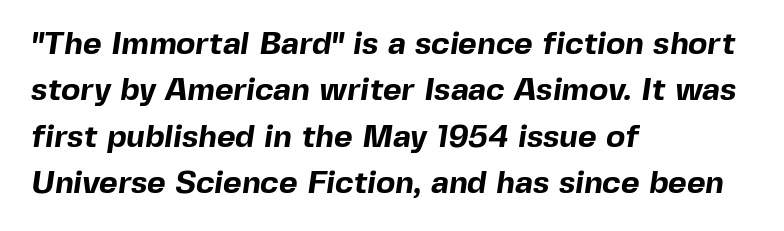
Q: Is the text bold? A: Yes.
Q: Is the typeface a serif or a sans-serif typeface? A: Sans-serif.
Q: Is the text underlined? A: No.
Q: How is the paragraph aligned? A: Left-aligned.
Q: Is the spacing between letters normal or unusually wide? A: Normal.
Q: Is the spacing between lines tight, normal or loose? A: Normal.
Q: Width (condensed, normal, or wide)? A: Normal.
Q: x-height? A: Medium.
Q: Monospaced? A: No.
